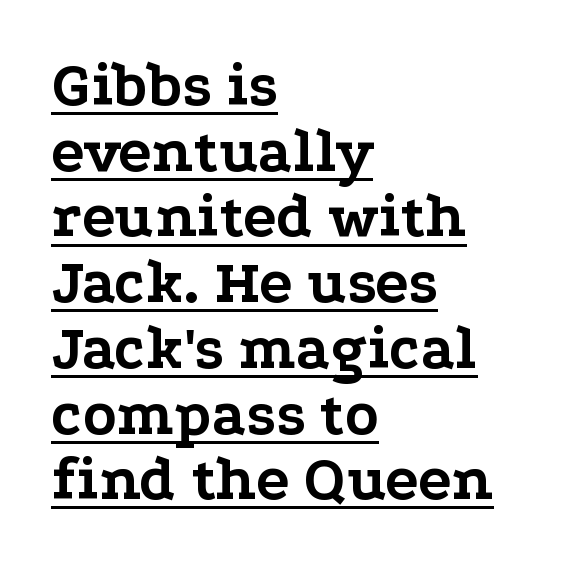
Nope, not italic — everything's standing straight. The rendering uses the underline text-decoration. Examine the stroke ends and you'll spot serifs. Looks like regular typesetting: each glyph gets only the width it needs. One-word summary of the alignment: left.
